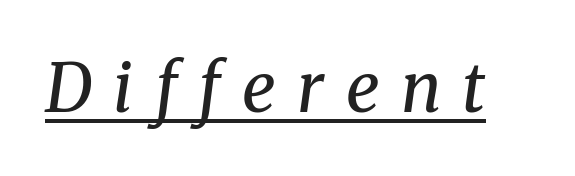
The image shows 68 px regular-weight serif type, italic (leaning right); set unusually wide letter spacing (+0.31 em), underlined; medium stroke contrast and a medium x-height.
